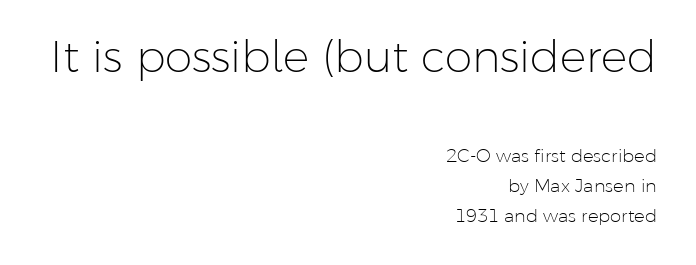
{"serif": "no", "italic": "no", "bold": "no", "weight": "light", "width": "normal", "stroke_contrast": "low", "x_height": "medium", "monospaced": "no", "underline": "no", "align": "right", "line_spacing": "normal", "line_spacing_ratio": 1.67, "letter_spacing": "normal", "letter_spacing_em": 0.0, "larger_block": "first", "size_ratio": 2.44, "glyph_px": 44}
